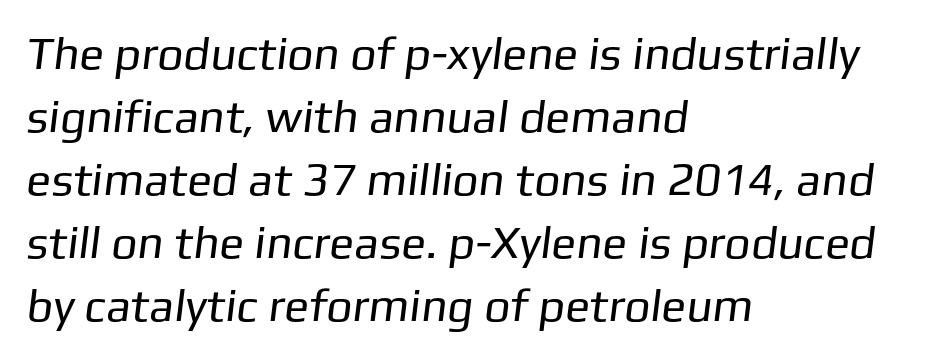
The image shows 46 px regular-weight sans-serif type; set left-aligned, normal line spacing (1.37x), normal letter spacing, not underlined; low stroke contrast and a medium x-height.
